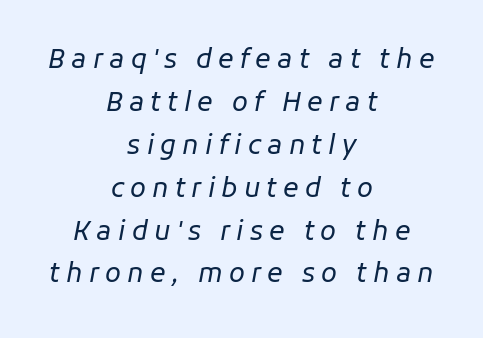
Every character sits at an angle, as italics do. Is the type heavy? It reads as light-to-regular instead. These lines sit exactly where default settings would place them. Short note: letters widely spaced. Notice how the passage keeps no hard edge, just a central spine.
